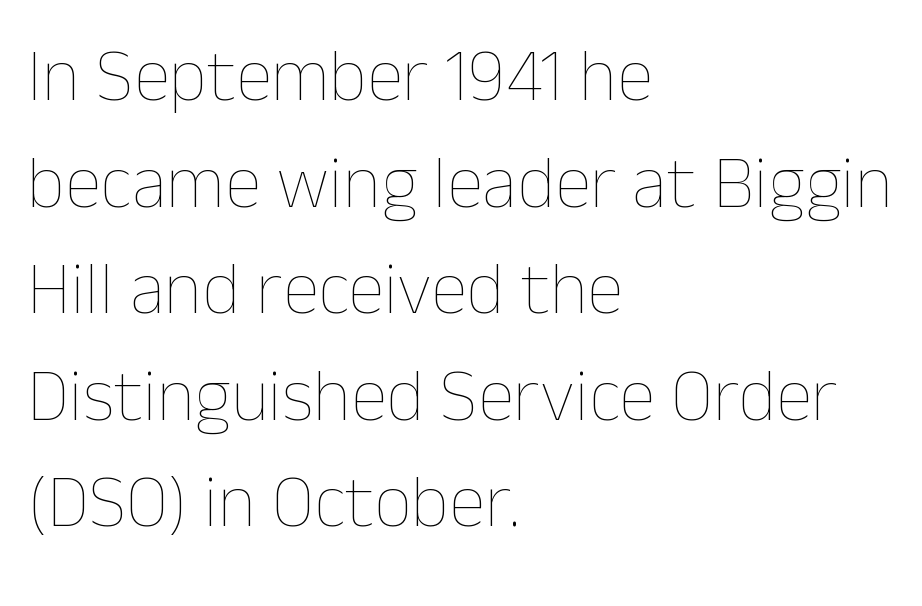
Has an underline been added? It has not. Leftover space on each line is placed entirely after the last word. No chunkiness to these letters — they're not bold. Each new line begins a customary step beneath the previous one. These lines are rendered in a variable-pitch font.
